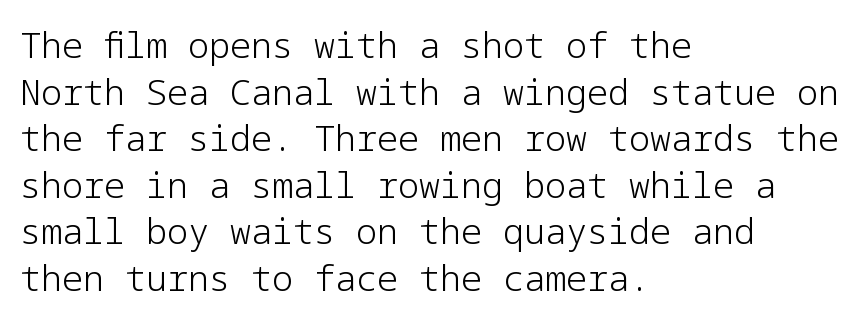
Q: Is the text bold? A: No.
Q: Is the text italic (slanted)? A: No, it is upright.
Q: Is the typeface a serif or a sans-serif typeface? A: Sans-serif.
Q: Is the text underlined? A: No.
Q: How is the paragraph aligned? A: Left-aligned.
Q: Is the spacing between letters normal or unusually wide? A: Normal.
Q: Is the spacing between lines tight, normal or loose? A: Normal.
Q: Width (condensed, normal, or wide)? A: Normal.
Q: Stroke contrast? A: Low.
Q: x-height? A: Medium.
